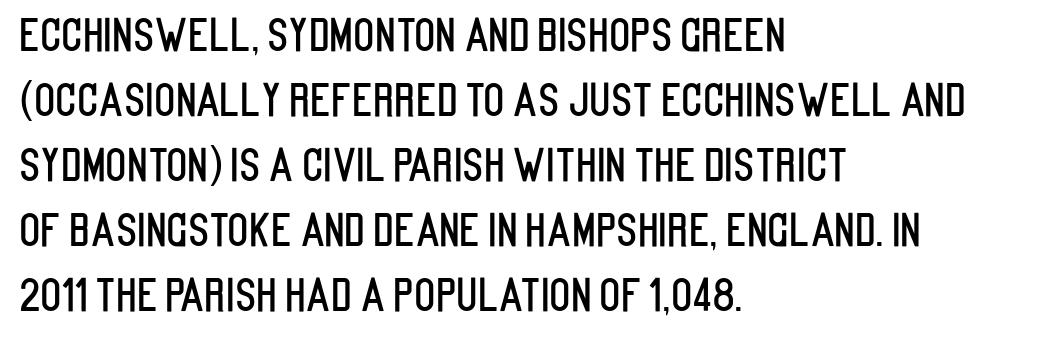
Q: Is the text italic (slanted)? A: No, it is upright.
Q: Is the typeface a serif or a sans-serif typeface? A: Sans-serif.
Q: Is the text underlined? A: No.
Q: How is the paragraph aligned? A: Left-aligned.
Q: Is the spacing between letters normal or unusually wide? A: Normal.
Q: Is the spacing between lines tight, normal or loose? A: Normal.
Q: Width (condensed, normal, or wide)? A: Condensed.
Q: Stroke contrast? A: Low.
Q: x-height? A: Large.
Q: Monospaced? A: No.
